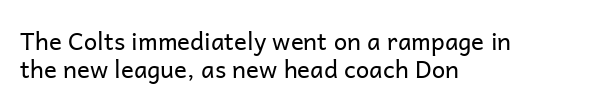
The image shows 24 px text type, upright; set left-aligned, line spacing 1.18x, normal letter spacing, not underlined.
